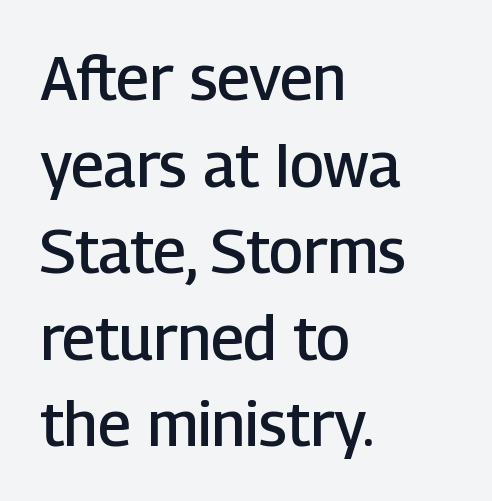
These lines carry some extra weight — a demibold, not a full bold. Leading: standard. Plain, unruled lines of type. In terms of letterspacing, this is plain default setting. You could not count columns in this text — the font is proportionally spaced. The font's upright variant was chosen for this text.
